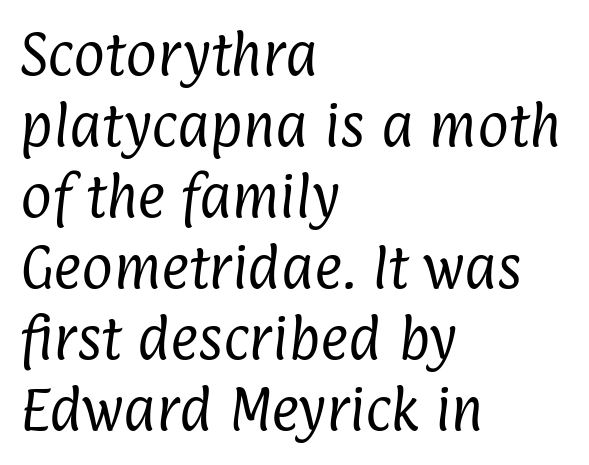
The image shows 48 px regular-weight, condensed sans-serif type; set left-aligned, normal line spacing (1.48x), normal letter spacing, not underlined; low stroke contrast and a medium x-height.
